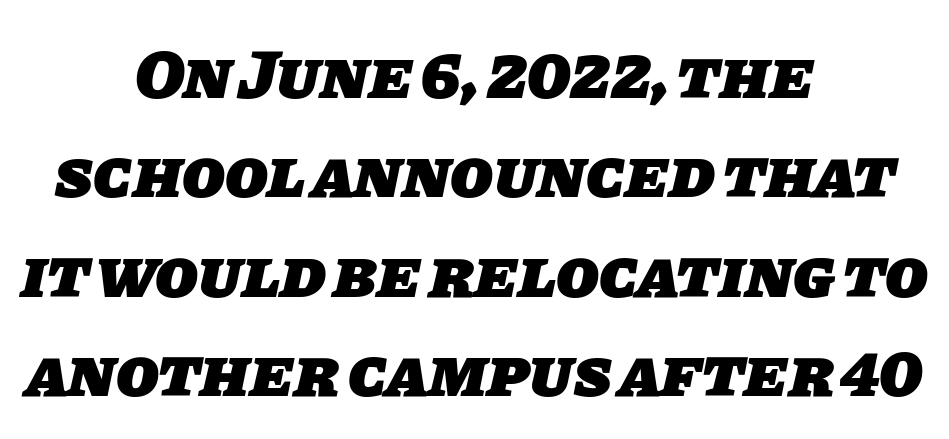
On the weight axis this lands at bold, roughly 700. The letters advance in unequal steps, a hallmark of proportional type. This block has exactly the height ordinary leading produces. The lines in this sample share a center point and differ in where they start and stop. Has an underline been added? It has not.
